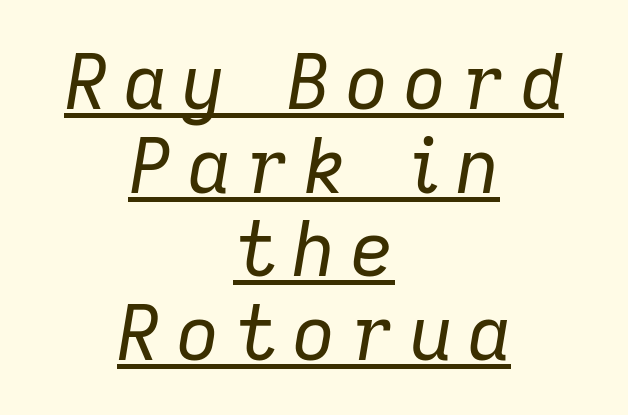
The image shows 76 px regular-weight type, italic (leaning right); set centered, tight line spacing (1.1x), underlined; low stroke contrast and a medium x-height.
